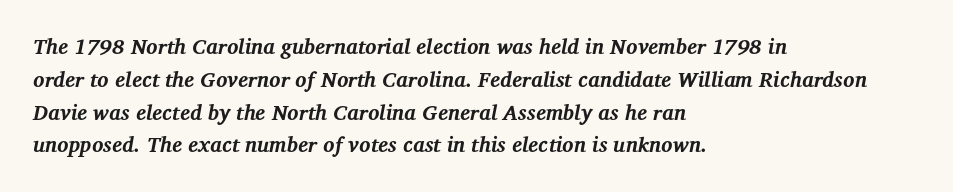
Q: Is the text bold? A: Yes.
Q: Is the text italic (slanted)? A: Yes, it leans right by about 12 degrees.
Q: Is the text underlined? A: No.
Q: How is the paragraph aligned? A: Left-aligned.
Q: Is the spacing between letters normal or unusually wide? A: Normal.
Q: Is the spacing between lines tight, normal or loose? A: Normal.
